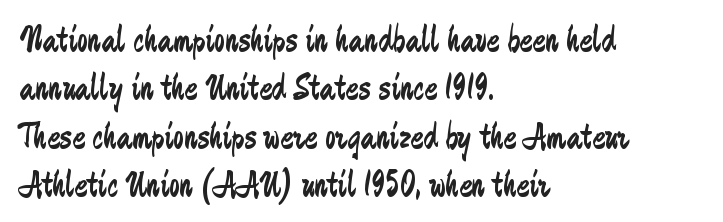
The image shows 38 px regular-weight, condensed sans-serif type; set left-aligned, normal line spacing (1.27x), normal letter spacing, not underlined; low stroke contrast and a medium x-height.
